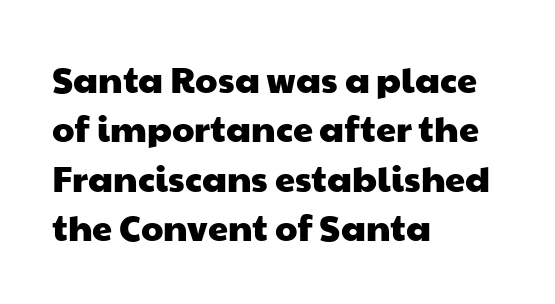
{"serif": "no", "width": "wide", "stroke_contrast": "low", "x_height": "medium", "monospaced": "no", "underline": "no", "align": "left", "line_spacing": "normal", "line_spacing_ratio": 1.37, "letter_spacing": "normal", "letter_spacing_em": 0.0, "glyph_px": 36}
